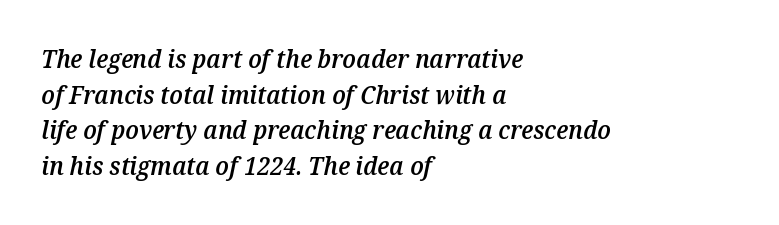
Q: Is the text bold? A: Semi-bold.
Q: Is the text italic (slanted)? A: Yes, it leans right by about 12 degrees.
Q: Is the text underlined? A: No.
Q: How is the paragraph aligned? A: Left-aligned.
Q: Is the spacing between letters normal or unusually wide? A: Normal.
Q: Is the spacing between lines tight, normal or loose? A: Normal.
